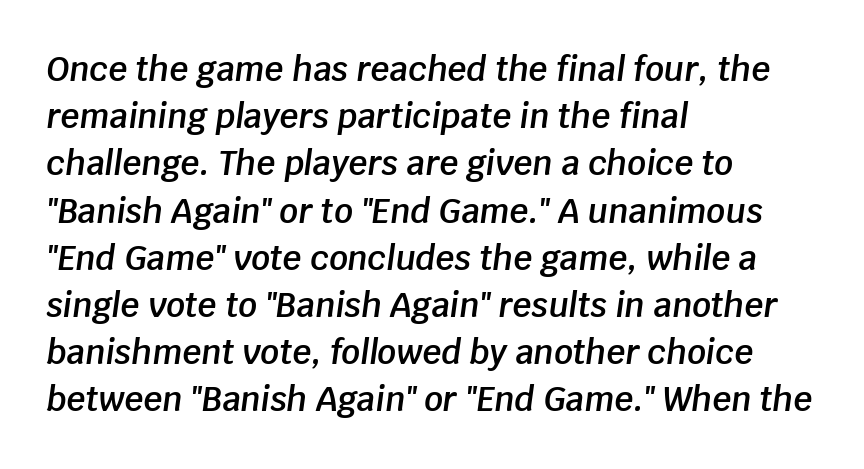
The letters advance in unequal steps, a hallmark of proportional type. Horizontal alignment here is leftward, the default for most running prose. If you measured baseline to baseline, you'd find a middling distance. In terms of weight, the rendering is demibold, just under bold.
